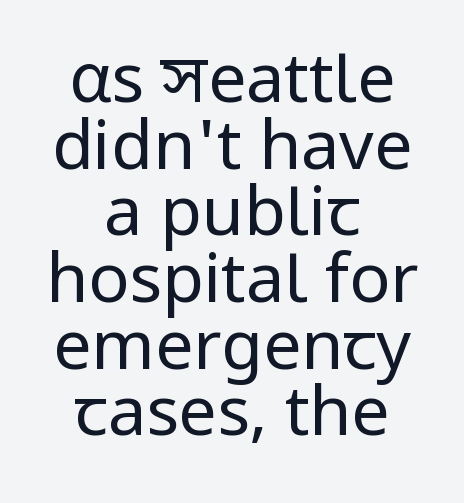
The image shows 68 px regular-weight sans-serif type, upright; set centered, tight line spacing (0.98x), normal letter spacing, not underlined; low stroke contrast and a medium x-height.
